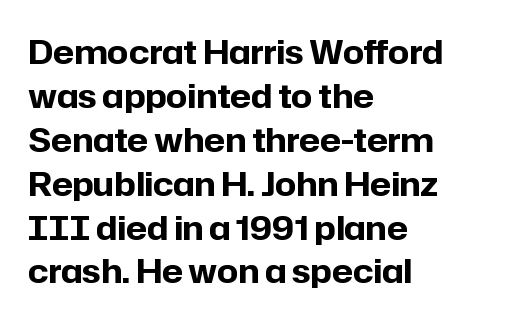
Q: Is the text bold? A: Yes.
Q: Is the text italic (slanted)? A: No, it is upright.
Q: Is the typeface a serif or a sans-serif typeface? A: Sans-serif.
Q: Is the text underlined? A: No.
Q: How is the paragraph aligned? A: Left-aligned.
Q: Is the spacing between letters normal or unusually wide? A: Normal.
Q: Is the spacing between lines tight, normal or loose? A: Normal.
Q: Width (condensed, normal, or wide)? A: Normal.
Q: Stroke contrast? A: Low.
Q: x-height? A: Medium.
Q: Monospaced? A: No.
